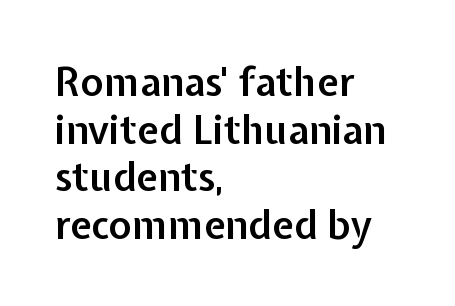
The image shows 39 px semibold sans-serif type, upright; set left-aligned, line spacing 1.22x, normal letter spacing, not underlined; low stroke contrast and a medium x-height.
